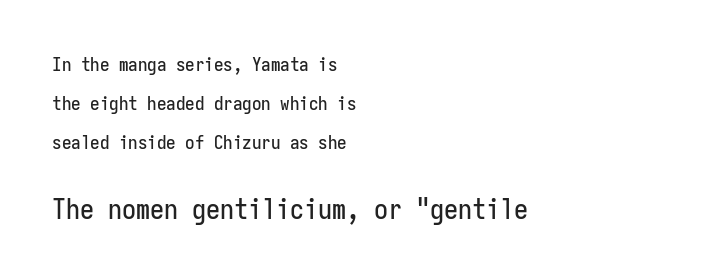
Q: Is the text italic (slanted)? A: No, it is upright.
Q: Is the typeface a serif or a sans-serif typeface? A: Sans-serif.
Q: Is the text underlined? A: No.
Q: How is the paragraph aligned? A: Left-aligned.
Q: Is the spacing between letters normal or unusually wide? A: Normal.
Q: Is the spacing between lines tight, normal or loose? A: Loose.
Q: Which block of text is set in a larger size, the first (top) or the second (bottom)? A: The second (bottom) one.
Q: Width (condensed, normal, or wide)? A: Condensed.
Q: Stroke contrast? A: Low.
Q: x-height? A: Medium.
Q: Monospaced? A: Yes.
